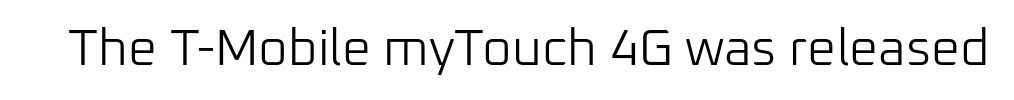
Q: Is the text bold? A: No.
Q: Is the text italic (slanted)? A: No, it is upright.
Q: Is the typeface a serif or a sans-serif typeface? A: Sans-serif.
Q: Is the text underlined? A: No.
Q: Is the spacing between letters normal or unusually wide? A: Normal.
Q: Width (condensed, normal, or wide)? A: Normal.
Q: Stroke contrast? A: Low.
Q: x-height? A: Medium.
Q: Monospaced? A: No.
